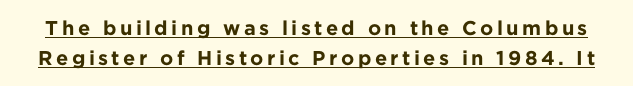
{"italic": "no", "bold": "yes", "underline": "yes", "line_spacing": "normal", "line_spacing_ratio": 1.52, "glyph_px": 20}
